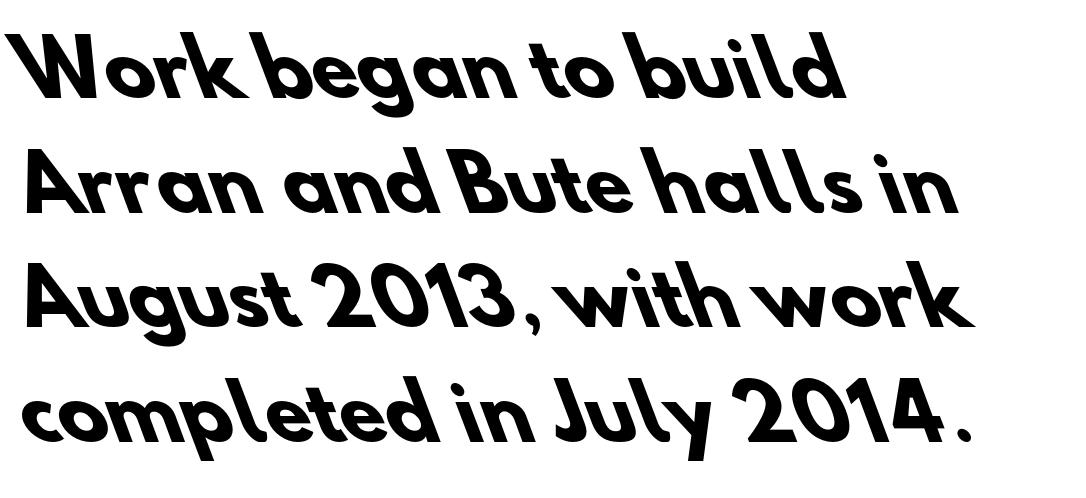
Q: Is the text bold? A: Yes.
Q: Is the typeface a serif or a sans-serif typeface? A: Sans-serif.
Q: Is the text underlined? A: No.
Q: How is the paragraph aligned? A: Left-aligned.
Q: Is the spacing between letters normal or unusually wide? A: Normal.
Q: Is the spacing between lines tight, normal or loose? A: Normal.
Q: Width (condensed, normal, or wide)? A: Normal.
Q: Stroke contrast? A: Low.
Q: x-height? A: Small.
Q: Monospaced? A: No.
